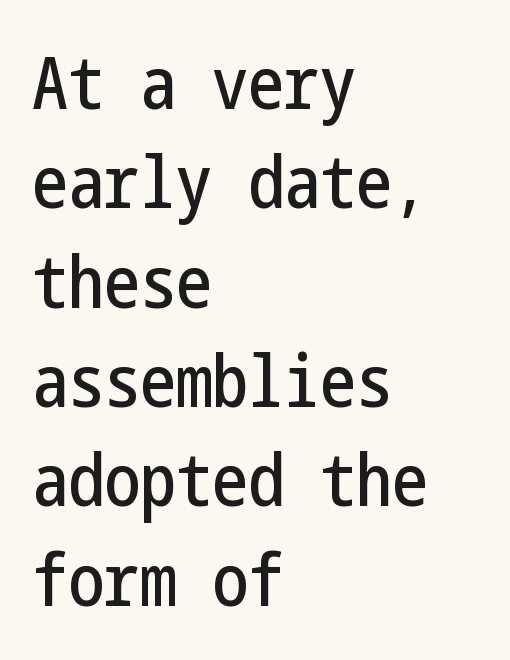
Q: Is the text italic (slanted)? A: No, it is upright.
Q: Is the typeface a serif or a sans-serif typeface? A: Sans-serif.
Q: Is the text underlined? A: No.
Q: How is the paragraph aligned? A: Left-aligned.
Q: Is the spacing between letters normal or unusually wide? A: Normal.
Q: Is the spacing between lines tight, normal or loose? A: Normal.
Q: Width (condensed, normal, or wide)? A: Condensed.
Q: Stroke contrast? A: Low.
Q: x-height? A: Medium.
